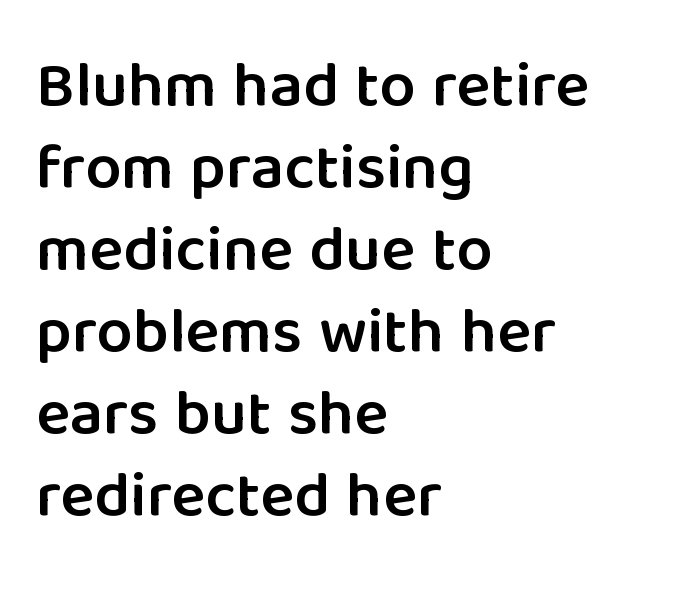
Q: Is the text bold? A: Semi-bold.
Q: Is the text italic (slanted)? A: No, it is upright.
Q: Is the typeface a serif or a sans-serif typeface? A: Sans-serif.
Q: Is the text underlined? A: No.
Q: How is the paragraph aligned? A: Left-aligned.
Q: Is the spacing between letters normal or unusually wide? A: Normal.
Q: Is the spacing between lines tight, normal or loose? A: Normal.
Q: Width (condensed, normal, or wide)? A: Normal.
Q: Stroke contrast? A: Low.
Q: x-height? A: Medium.
Q: Monospaced? A: No.
